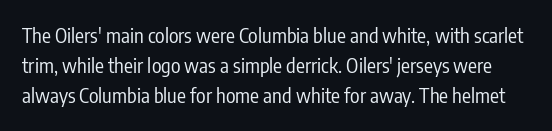
Students, observe: this is what conventionally led text looks like. What stands out about the letter spacing? Nothing — it is the standard amount. When letters stand straight like this, we call the style roman or upright. Lines of text with bare space underneath.
